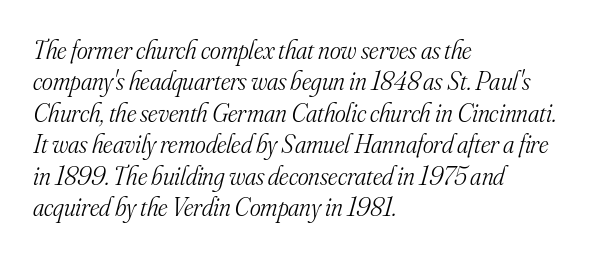
Q: Is the text bold? A: No.
Q: Is the text italic (slanted)? A: Yes, it leans right by about 16 degrees.
Q: Is the text underlined? A: No.
Q: How is the paragraph aligned? A: Left-aligned.
Q: Is the spacing between letters normal or unusually wide? A: Normal.
